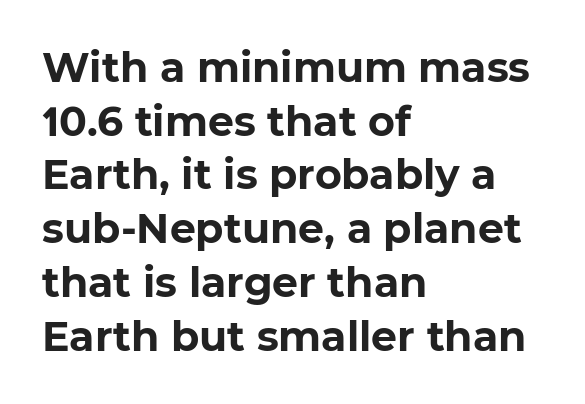
Q: Is the text bold? A: Yes.
Q: Is the typeface a serif or a sans-serif typeface? A: Sans-serif.
Q: Is the text underlined? A: No.
Q: How is the paragraph aligned? A: Left-aligned.
Q: Is the spacing between letters normal or unusually wide? A: Normal.
Q: Is the spacing between lines tight, normal or loose? A: Normal.
Q: Width (condensed, normal, or wide)? A: Normal.
Q: Stroke contrast? A: Low.
Q: x-height? A: Medium.
Q: Monospaced? A: No.
